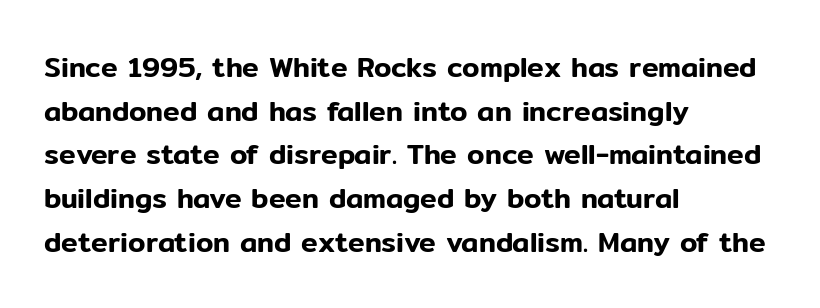
Q: Is the text italic (slanted)? A: No, it is upright.
Q: Is the typeface a serif or a sans-serif typeface? A: Sans-serif.
Q: Is the text underlined? A: No.
Q: How is the paragraph aligned? A: Left-aligned.
Q: Is the spacing between letters normal or unusually wide? A: Normal.
Q: Is the spacing between lines tight, normal or loose? A: Normal.
Q: Width (condensed, normal, or wide)? A: Normal.
Q: Stroke contrast? A: Low.
Q: x-height? A: Medium.
Q: Monospaced? A: No.
